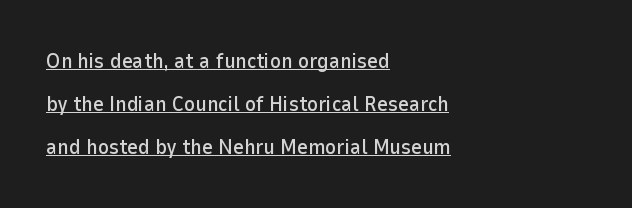
{"italic": "no", "underline": "yes", "align": "left", "line_spacing": "loose", "line_spacing_ratio": 2.04, "letter_spacing": "normal", "letter_spacing_em": 0.0, "glyph_px": 21}
